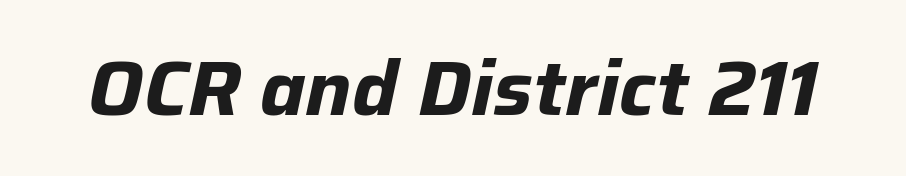
{"italic": "yes", "lean": "right", "slant_degrees": 12, "bold": "yes", "weight": "bold", "width": "normal", "stroke_contrast": "low", "x_height": "medium", "monospaced": "no", "underline": "no", "letter_spacing": "normal", "letter_spacing_em": 0.0, "glyph_px": 77}
